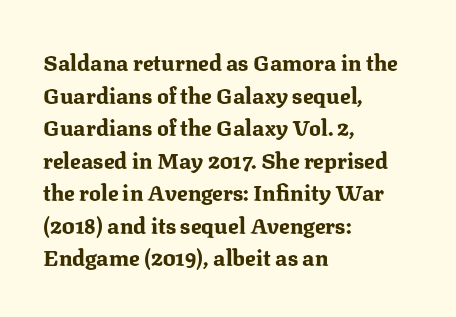
The letters stand straight up with perfectly vertical stems. Vertical spacing — default. Beneath every word, the page is bare. Typeset ragged right — the left edge is the straight one.
